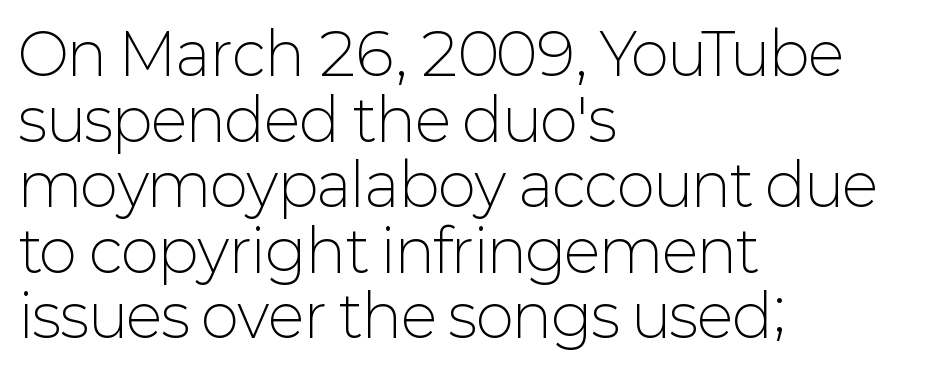
Words float on clear page, feet unadorned. These glyphs show unthickened strokes, regular width or finer. The face used here is rendered with its standard letterfit. Stroke terminals: plain, sans-serif. Reading down the block, your eye returns to a fixed left position each line. Looks like regular typesetting: each glyph gets only the width it needs.
